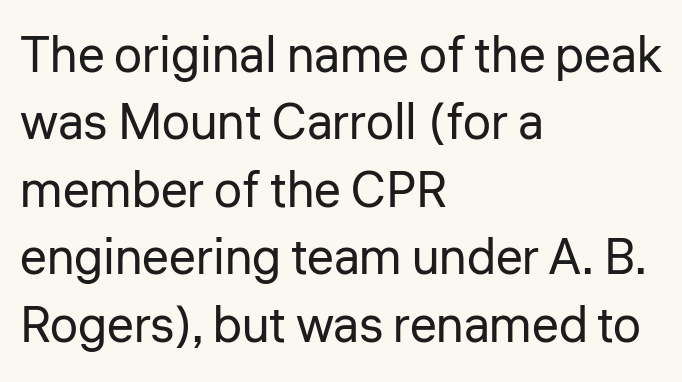
The rendering uses natural spacing where letterforms have individual widths. Heaviness? Minimal to ordinary, like unemphasized prose. Descender tails drop into unmarked territory. Nothing unusual about the tracking: characters are spaced as the font intends.
